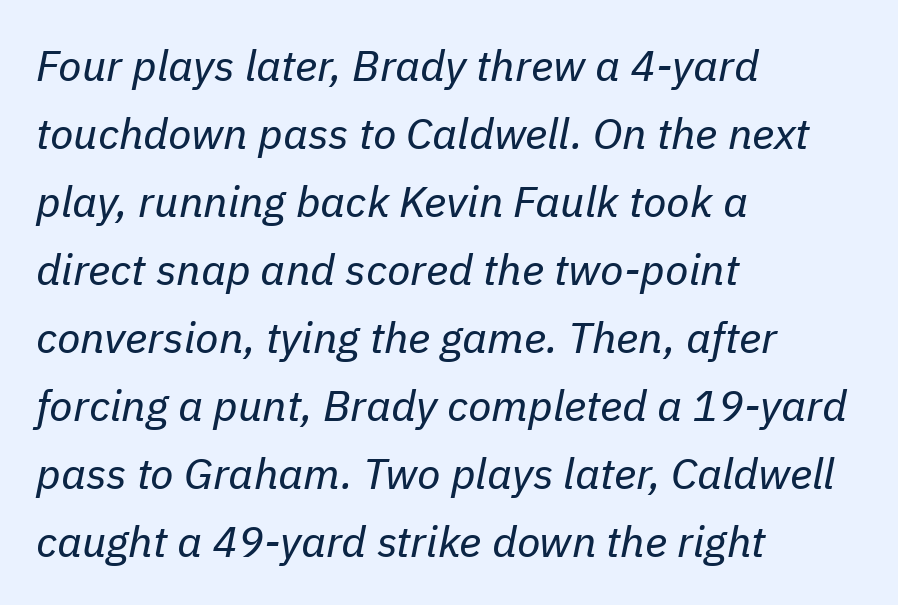
The image shows 43 px regular-weight type, italic (leaning right); set left-aligned, normal line spacing (1.58x), normal letter spacing, not underlined; low stroke contrast and a medium x-height.
